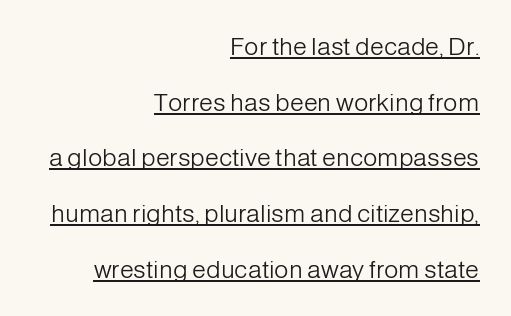
The image shows 25 px text type, upright; set right-aligned, loose line spacing (2.23x), normal letter spacing, underlined.
